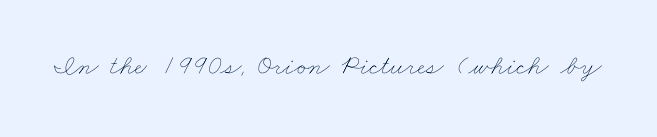
Q: Is the text bold? A: No.
Q: Is the text underlined? A: No.
Q: Is the spacing between letters normal or unusually wide? A: Normal.
Q: Width (condensed, normal, or wide)? A: Wide.
Q: Stroke contrast? A: Low.
Q: x-height? A: Small.
Q: Monospaced? A: No.
